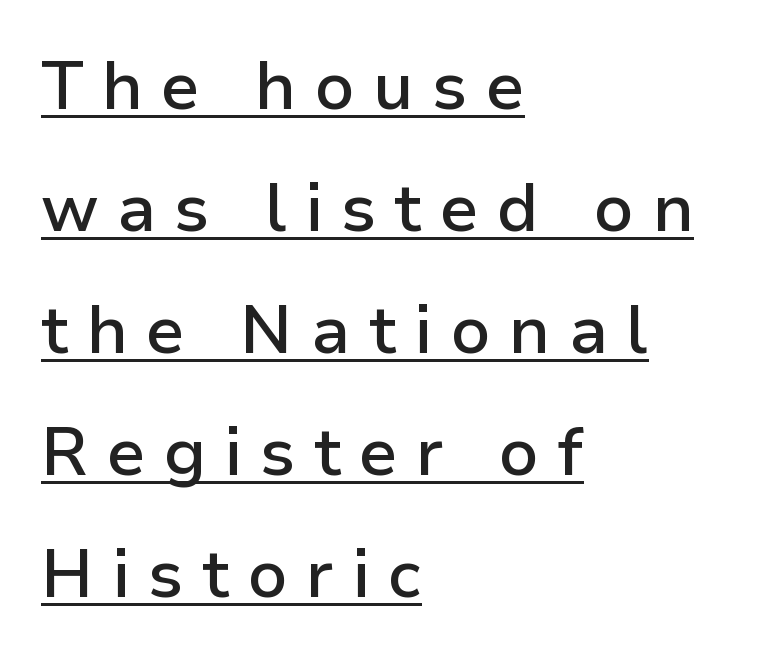
{"serif": "no", "italic": "no", "bold": "semi", "weight": "semibold", "width": "normal", "stroke_contrast": "low", "x_height": "medium", "monospaced": "no", "underline": "yes", "align": "left", "line_spacing_ratio": 1.82, "letter_spacing": "wide", "letter_spacing_em": 0.27, "glyph_px": 67}
